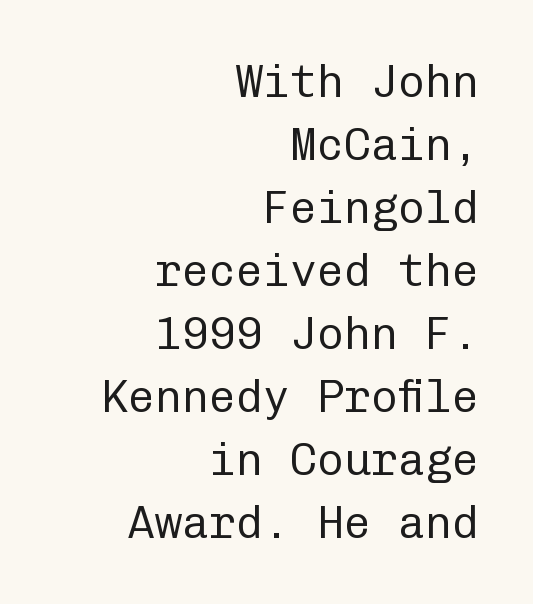
{"serif": "no", "italic": "no", "bold": "no", "weight": "regular", "width": "normal", "stroke_contrast": "low", "x_height": "medium", "monospaced": "yes", "underline": "no", "align": "right", "line_spacing": "normal", "line_spacing_ratio": 1.4, "letter_spacing": "normal", "letter_spacing_em": 0.0, "glyph_px": 45}
